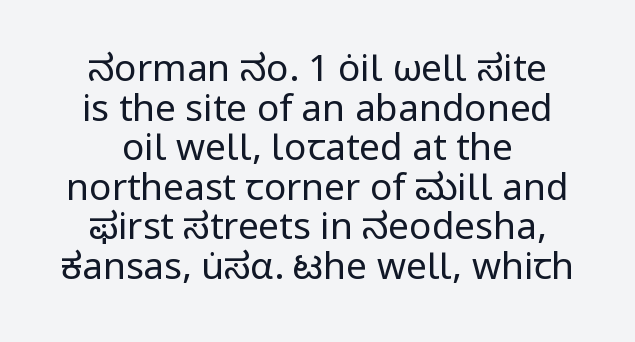
{"serif": "no", "italic": "no", "bold": "no", "weight": "regular", "width": "normal", "stroke_contrast": "low", "x_height": "medium", "monospaced": "no", "underline": "no", "align": "center", "line_spacing": "tight", "line_spacing_ratio": 1.07, "letter_spacing": "normal", "letter_spacing_em": 0.0, "glyph_px": 37}
